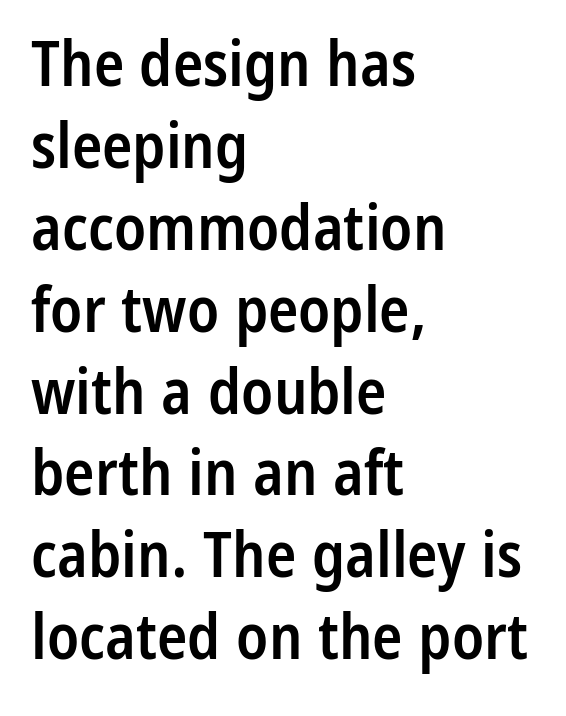
The image shows 63 px semibold, condensed sans-serif type, upright; set left-aligned, normal line spacing (1.3x), normal letter spacing, not underlined; low stroke contrast and a medium x-height.
